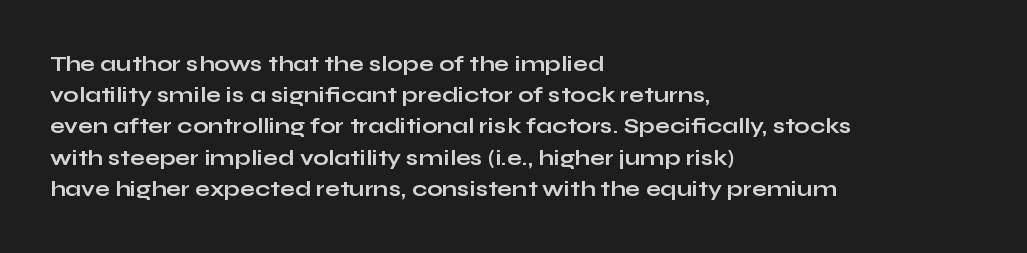
{"italic": "no", "bold": "yes", "underline": "no", "align": "left", "line_spacing": "normal", "line_spacing_ratio": 1.42, "letter_spacing": "normal", "letter_spacing_em": 0.0, "glyph_px": 22}
